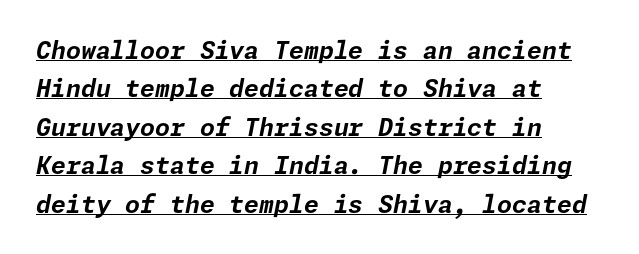
Q: Is the text bold? A: Yes.
Q: Is the text italic (slanted)? A: Yes, it leans right by about 11 degrees.
Q: Is the text underlined? A: Yes.
Q: How is the paragraph aligned? A: Left-aligned.
Q: Is the spacing between letters normal or unusually wide? A: Normal.
Q: Is the spacing between lines tight, normal or loose? A: Normal.
